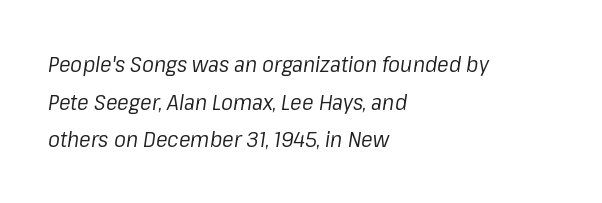
The glyphs look as if they've been sheared to an angle. The foot of each line stays bare and open. Inter-character spacing is left at the font's built-in metrics. This reads as an unemphasized weight, regular at the heaviest.
